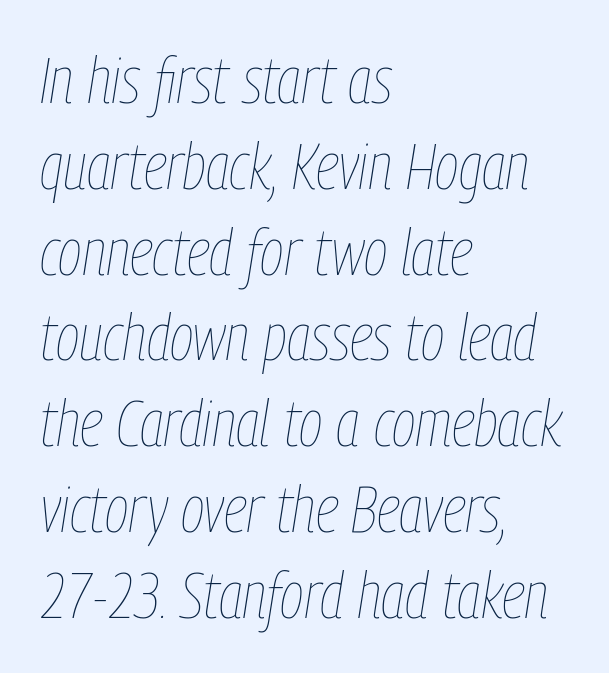
Q: Is the text bold? A: No.
Q: Is the text italic (slanted)? A: Yes, it leans right by about 9 degrees.
Q: Is the text underlined? A: No.
Q: How is the paragraph aligned? A: Left-aligned.
Q: Is the spacing between letters normal or unusually wide? A: Normal.
Q: Is the spacing between lines tight, normal or loose? A: Normal.
Q: Width (condensed, normal, or wide)? A: Condensed.
Q: Stroke contrast? A: Low.
Q: x-height? A: Medium.
Q: Monospaced? A: No.
